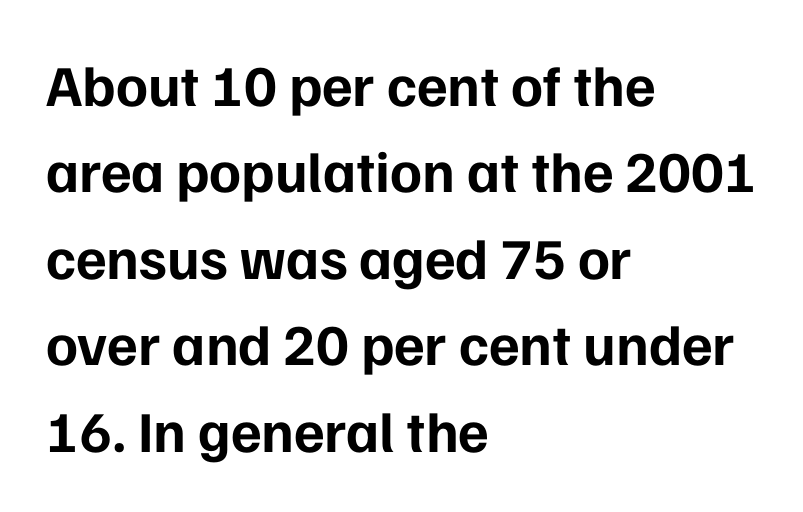
Q: Is the text bold? A: Yes.
Q: Is the text italic (slanted)? A: No, it is upright.
Q: Is the typeface a serif or a sans-serif typeface? A: Sans-serif.
Q: Is the text underlined? A: No.
Q: How is the paragraph aligned? A: Left-aligned.
Q: Is the spacing between letters normal or unusually wide? A: Normal.
Q: Is the spacing between lines tight, normal or loose? A: Normal.
Q: Width (condensed, normal, or wide)? A: Normal.
Q: Stroke contrast? A: Low.
Q: x-height? A: Medium.
Q: Monospaced? A: No.
